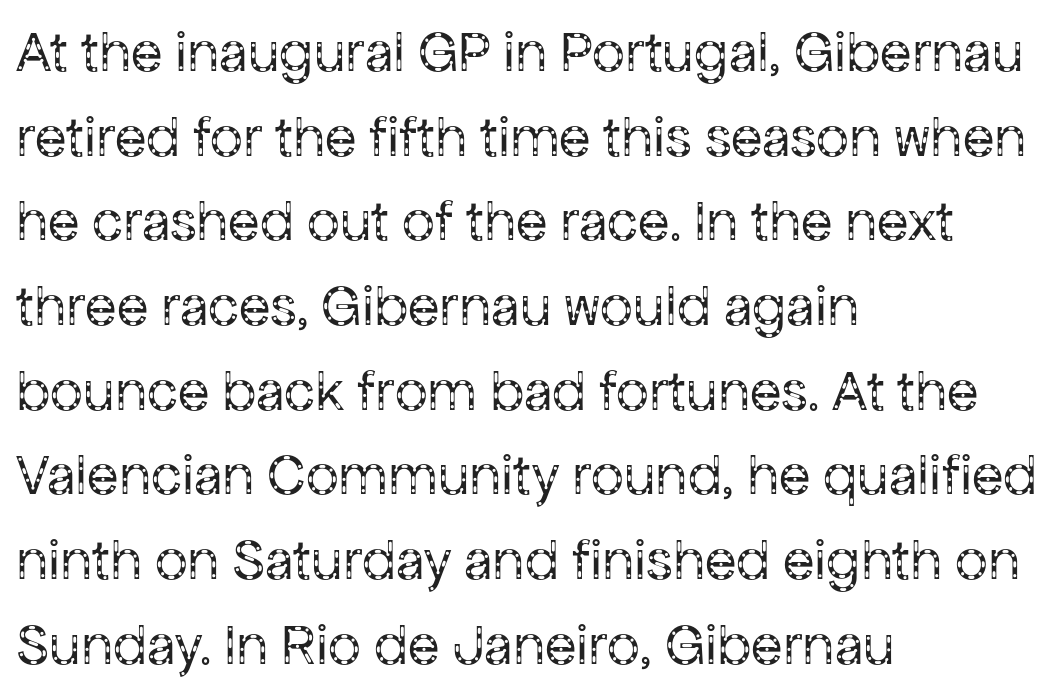
Unbolded letterforms with no extra heft. Spacing between characters is what you'd get straight out of the box. These lines are set flush left with a ragged right edge. Spacing verdict: proportional, widths tailored to each character. Note: no serifs on the glyphs. Beneath every word, the page is bare.
